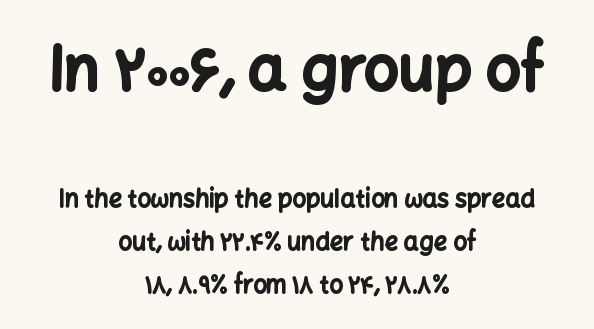
The image shows 61 px bold sans-serif type, upright; set centered, line spacing 1.79x, normal letter spacing, not underlined; the first (top) block is 2.54x larger; low stroke contrast and a medium x-height.
